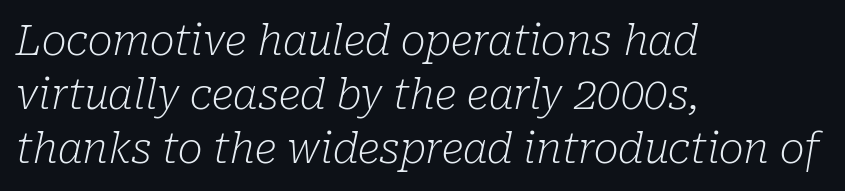
Characters are canted at an angle relative to the baseline's perpendicular. The passage shown is typed in a proportional face where columns would drift. In terms of letterspacing, this is plain default setting. A typesetter would call this leading conventional body-copy spacing. Line beginnings align vertically; line endings do not.
